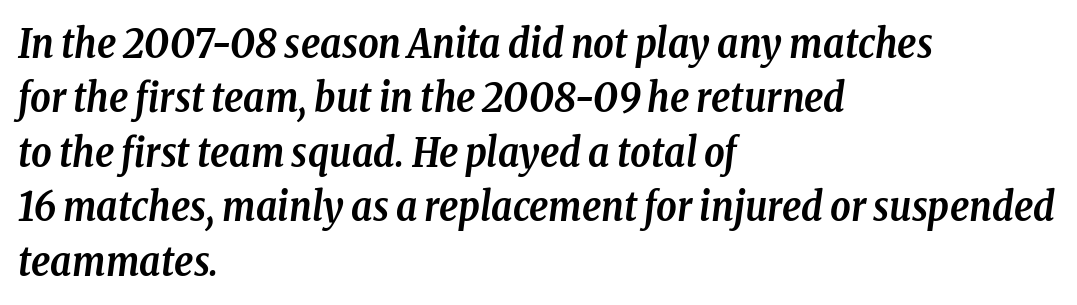
The image shows 40 px semibold, condensed serif type, italic (leaning right); set left-aligned, normal line spacing (1.36x), normal letter spacing, not underlined; low stroke contrast and a medium x-height.
